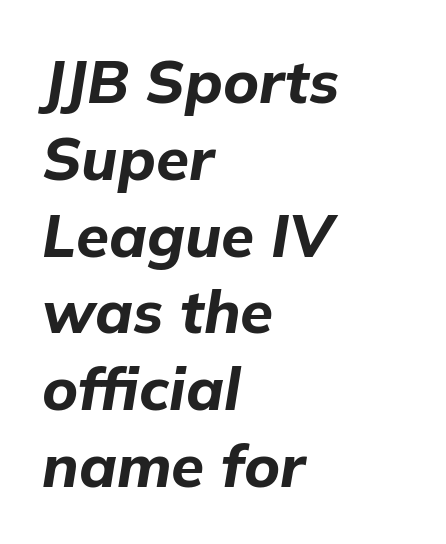
{"italic": "yes", "lean": "right", "slant_degrees": 9, "bold": "yes", "weight": "bold", "width": "normal", "stroke_contrast": "low", "x_height": "medium", "monospaced": "no", "underline": "no", "align": "left", "line_spacing": "normal", "line_spacing_ratio": 1.28, "letter_spacing": "normal", "letter_spacing_em": 0.0, "glyph_px": 60}
